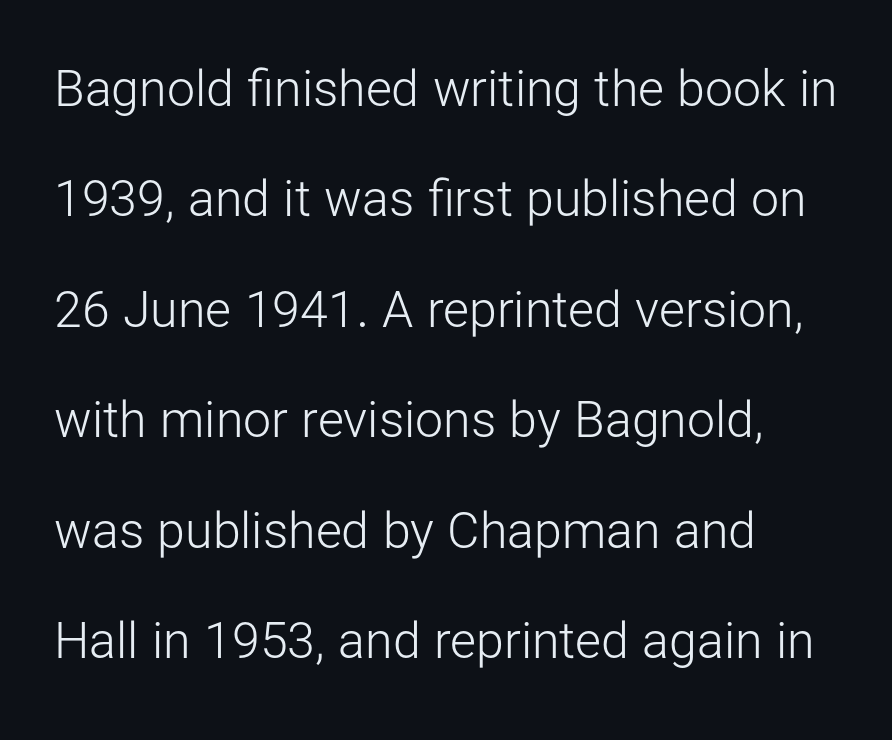
Q: Is the text bold? A: No.
Q: Is the text italic (slanted)? A: No, it is upright.
Q: Is the typeface a serif or a sans-serif typeface? A: Sans-serif.
Q: Is the text underlined? A: No.
Q: How is the paragraph aligned? A: Left-aligned.
Q: Is the spacing between letters normal or unusually wide? A: Normal.
Q: Is the spacing between lines tight, normal or loose? A: Loose.
Q: Width (condensed, normal, or wide)? A: Normal.
Q: Stroke contrast? A: Low.
Q: x-height? A: Medium.
Q: Monospaced? A: No.
